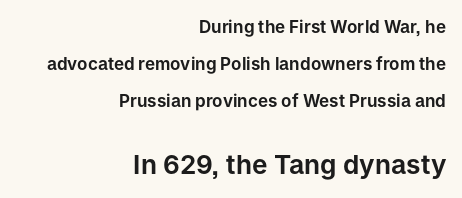
{"italic": "no", "underline": "no", "align": "right", "line_spacing": "loose", "line_spacing_ratio": 2.19, "letter_spacing": "normal", "letter_spacing_em": 0.0, "larger_block": "second", "size_ratio": 1.53, "glyph_px": 26}
